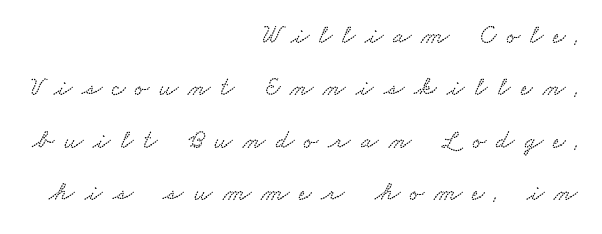
The tracking jumps out immediately: characters are airy and widely separated. A great deal of white space separates one row of letters from the next. The zone under the glyphs is completely vacant. Does the copy run flush right? Yes — the right margin is perfectly even.
